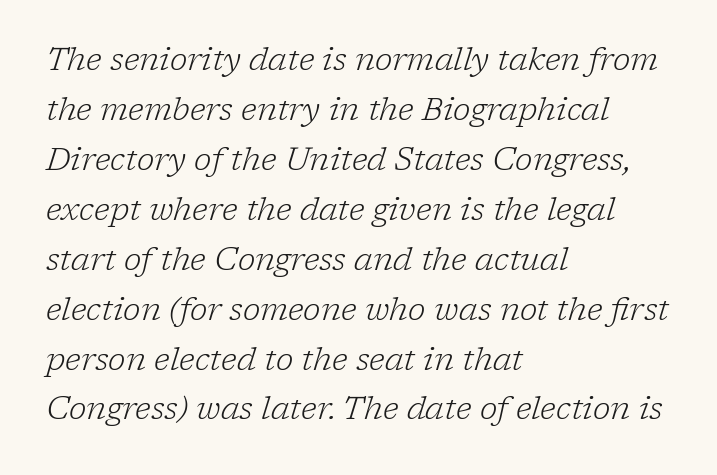
{"serif": "yes", "italic": "yes", "lean": "right", "slant_degrees": 17, "bold": "no", "weight": "light", "width": "normal", "stroke_contrast": "low", "x_height": "medium", "monospaced": "no", "underline": "no", "align": "left", "line_spacing": "normal", "line_spacing_ratio": 1.56, "letter_spacing": "normal", "letter_spacing_em": 0.0, "glyph_px": 32}
